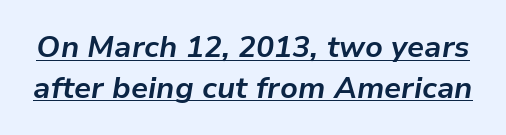
{"italic": "yes", "lean": "right", "slant_degrees": 9, "bold": "yes", "weight": "bold", "width": "normal", "stroke_contrast": "low", "x_height": "medium", "monospaced": "no", "underline": "yes", "line_spacing": "normal", "line_spacing_ratio": 1.36, "letter_spacing": "normal", "letter_spacing_em": 0.0, "glyph_px": 30}
